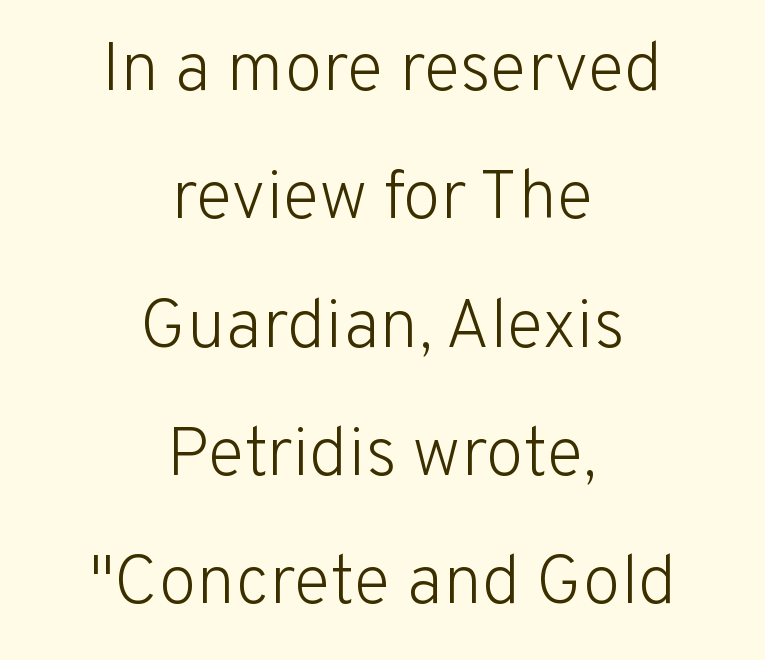
Q: Is the text bold? A: No.
Q: Is the text italic (slanted)? A: No, it is upright.
Q: Is the typeface a serif or a sans-serif typeface? A: Sans-serif.
Q: Is the text underlined? A: No.
Q: How is the paragraph aligned? A: Centered.
Q: Is the spacing between letters normal or unusually wide? A: Normal.
Q: Width (condensed, normal, or wide)? A: Normal.
Q: Stroke contrast? A: Low.
Q: x-height? A: Medium.
Q: Monospaced? A: No.
